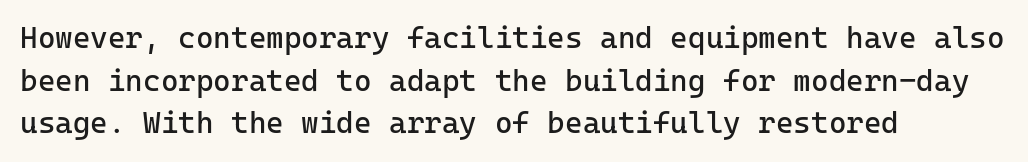
{"serif": "no", "italic": "no", "bold": "no", "weight": "regular", "width": "normal", "stroke_contrast": "low", "x_height": "medium", "monospaced": "yes", "underline": "no", "align": "left", "line_spacing": "normal", "line_spacing_ratio": 1.42, "letter_spacing": "normal", "letter_spacing_em": 0.0, "glyph_px": 30}
